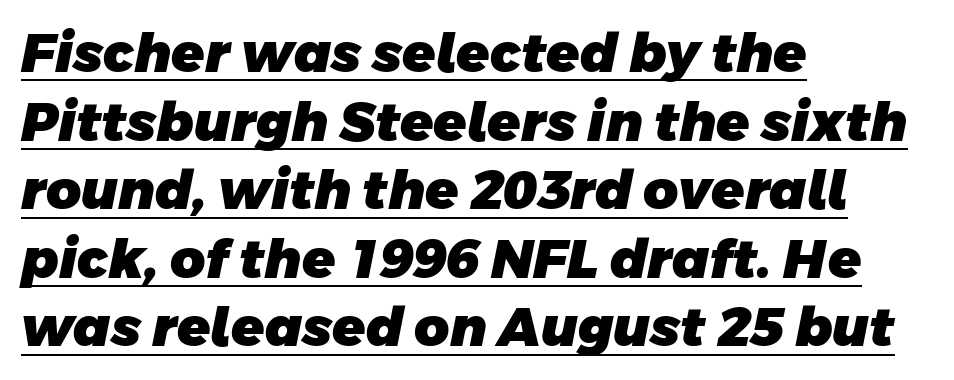
Does the copy run flush right? No — it runs flush left. Students, this is bold: see how much ink each stroke carries. The rendering uses natural spacing where letterforms have individual widths. Looks like someone drew a line under every word here.
